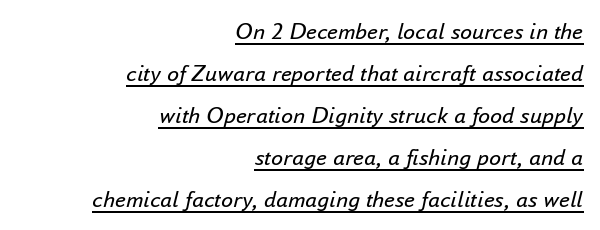
{"italic": "yes", "lean": "right", "slant_degrees": 16, "bold": "no", "underline": "yes", "align": "right", "line_spacing_ratio": 1.75, "letter_spacing": "normal", "letter_spacing_em": 0.0, "glyph_px": 24}
